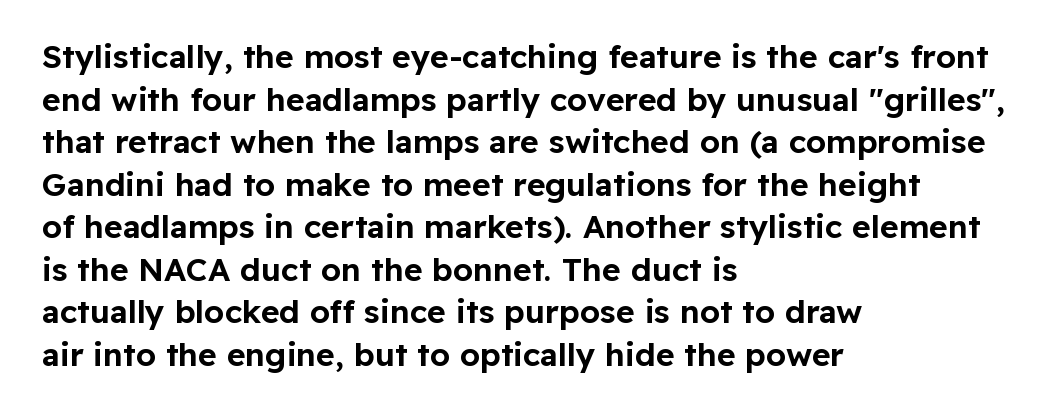
Every character sits straight up, as roman type does. Think of a printed novel: that variable character pitch is what you see here. Decoration check: the copy has no underline. Is there much room between lines? A standard amount, neither cramped nor airy. The characters display no serif detailing; their extremities are plain. Observe the ordinary spacing: letters are neighbours, not strangers.
